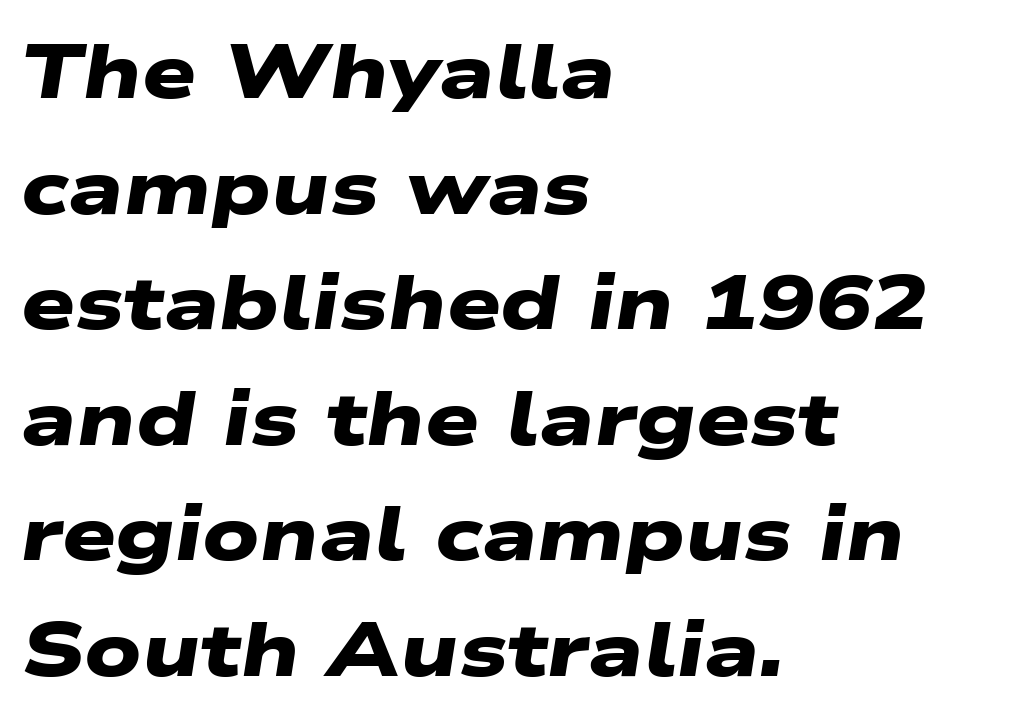
Q: Is the text bold? A: Yes.
Q: Is the typeface a serif or a sans-serif typeface? A: Sans-serif.
Q: Is the text underlined? A: No.
Q: How is the paragraph aligned? A: Left-aligned.
Q: Is the spacing between letters normal or unusually wide? A: Normal.
Q: Is the spacing between lines tight, normal or loose? A: Normal.
Q: Width (condensed, normal, or wide)? A: Wide.
Q: Stroke contrast? A: Low.
Q: x-height? A: Medium.
Q: Monospaced? A: No.
